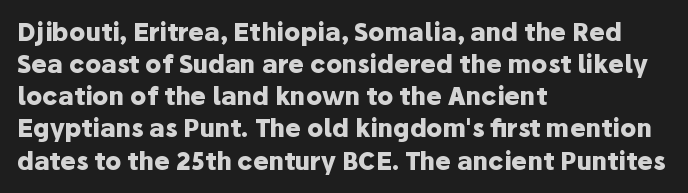
Heavy-handed strokes throughout: this text is bold. Ordinary non-slanted type is in use. The text block is weighted toward the left margin, trailing off unevenly rightward. Students, observe: this is what conventionally led text looks like. Students, note that the glyphs here touch the page at normal intervals. The words here are not underlined.
